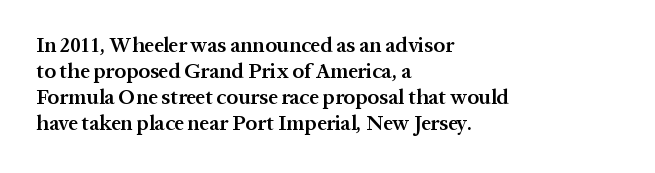
{"italic": "no", "bold": "semi", "underline": "no", "align": "left", "line_spacing_ratio": 1.24, "letter_spacing": "normal", "letter_spacing_em": 0.0, "glyph_px": 21}
